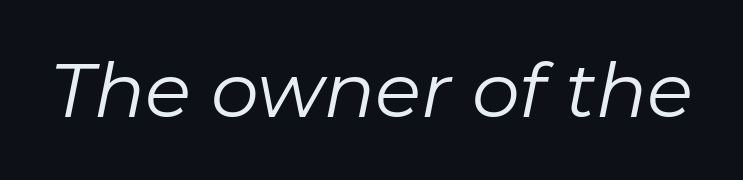
The passage shown is typed in a proportional face where columns would drift. Default kerning and tracking; the words read as compact shapes. If you drew a line through each stem, it would be angled. Clear beneath every line of the passage.
